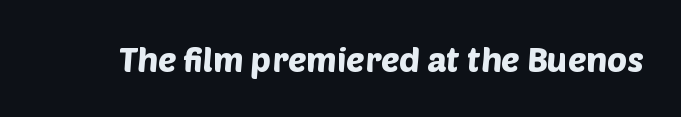
{"serif": "no", "width": "normal", "stroke_contrast": "low", "x_height": "large", "monospaced": "no", "underline": "no", "letter_spacing": "normal", "letter_spacing_em": 0.0, "glyph_px": 34}
